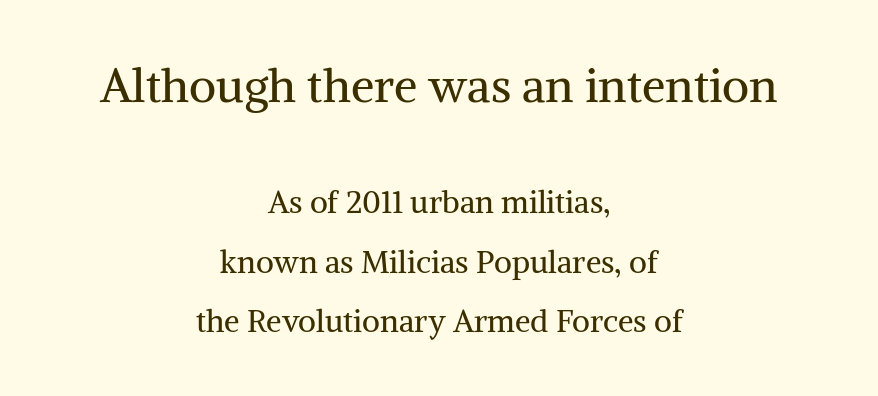
Q: Is the text bold? A: No.
Q: Is the text italic (slanted)? A: No, it is upright.
Q: Is the typeface a serif or a sans-serif typeface? A: Serif.
Q: Is the text underlined? A: No.
Q: How is the paragraph aligned? A: Centered.
Q: Is the spacing between letters normal or unusually wide? A: Normal.
Q: Is the spacing between lines tight, normal or loose? A: Loose.
Q: Which block of text is set in a larger size, the first (top) or the second (bottom)? A: The first (top) one.
Q: Width (condensed, normal, or wide)? A: Normal.
Q: Stroke contrast? A: Medium.
Q: x-height? A: Medium.
Q: Monospaced? A: No.
